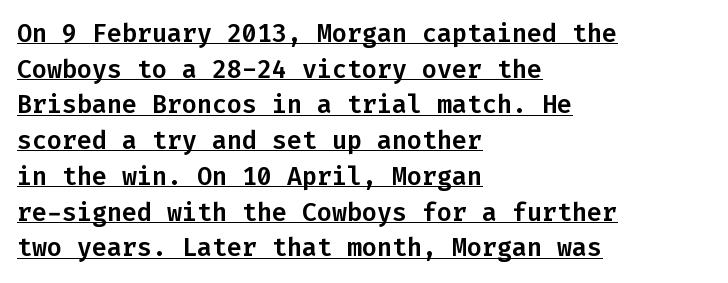
Q: Is the text italic (slanted)? A: No, it is upright.
Q: Is the text underlined? A: Yes.
Q: How is the paragraph aligned? A: Left-aligned.
Q: Is the spacing between letters normal or unusually wide? A: Normal.
Q: Is the spacing between lines tight, normal or loose? A: Normal.
